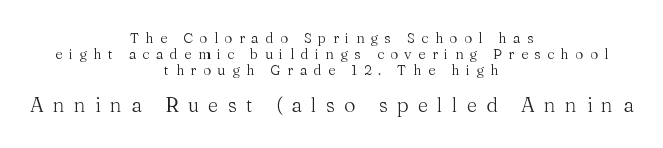
Q: Is the text bold? A: No.
Q: Is the text italic (slanted)? A: No, it is upright.
Q: Is the text underlined? A: No.
Q: How is the paragraph aligned? A: Centered.
Q: Is the spacing between letters normal or unusually wide? A: Unusually wide.
Q: Is the spacing between lines tight, normal or loose? A: Tight.
Q: Which block of text is set in a larger size, the first (top) or the second (bottom)? A: The second (bottom) one.
